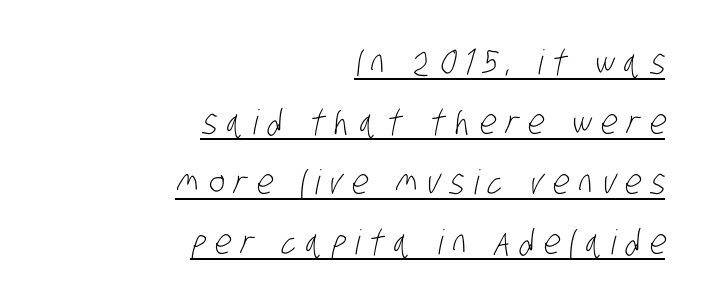
The image shows 34 px light, condensed sans-serif type; set right-aligned, line spacing 1.76x, unusually wide letter spacing (+0.28 em), underlined; low stroke contrast and a large x-height.
